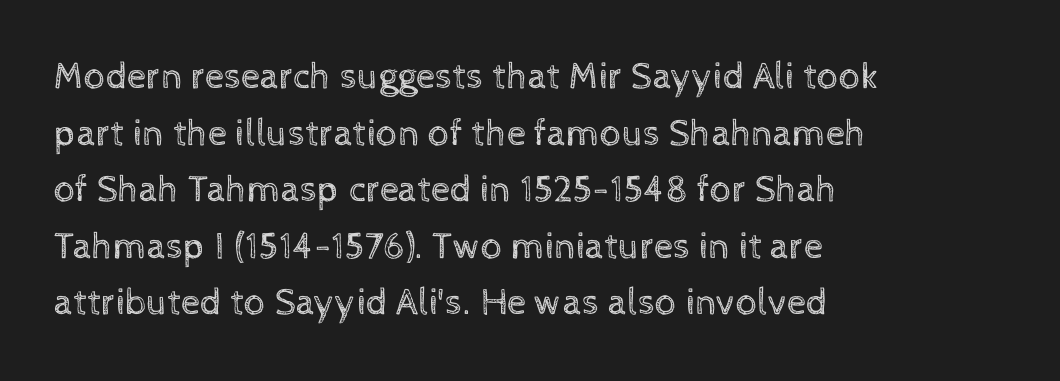
Students, observe: this is what conventionally led text looks like. Letters rest on an invisible, unmarked baseline. Proportional: the letters do not fall into vertical columns. The type sits square on the baseline with zero lean. No extra tracking has been applied to these lines.
